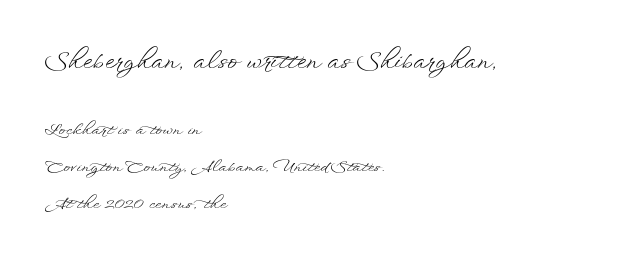
The string is rendered with underlining switched off. The rendering uses a large line-height, opening up the rows. The upper block of text is set noticeably larger than the block beneath it.
